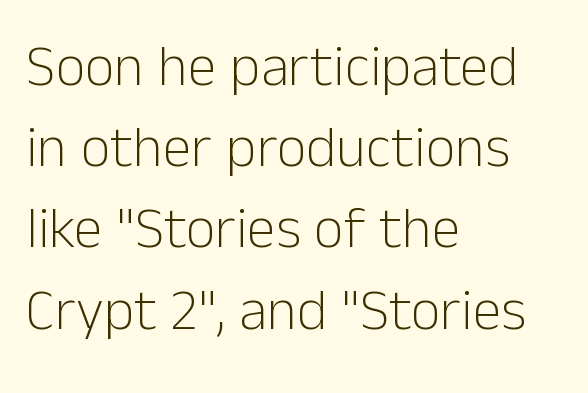
The image shows 58 px light sans-serif type, upright; set left-aligned, normal line spacing (1.4x), normal letter spacing, not underlined; low stroke contrast and a medium x-height.
